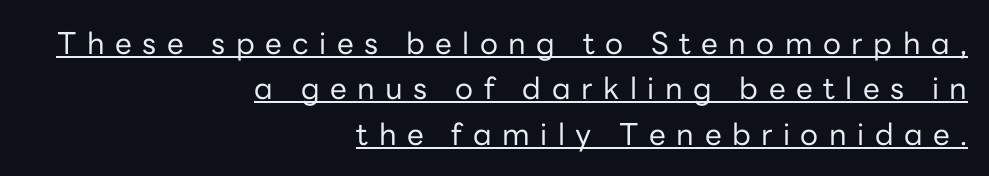
The image shows 30 px regular-weight sans-serif type, upright; set right-aligned, normal line spacing (1.51x), unusually wide letter spacing (+0.35 em), underlined; low stroke contrast and a medium x-height.
